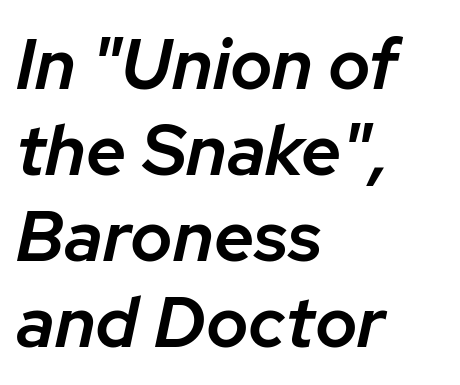
The image shows 71 px semibold type, italic (leaning right); set left-aligned, line spacing 1.21x, normal letter spacing, not underlined; low stroke contrast and a medium x-height.
